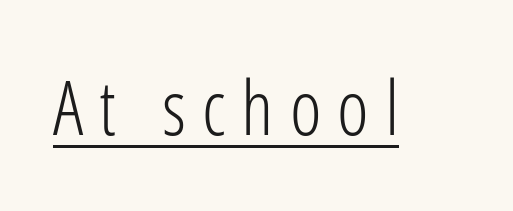
Q: Is the text bold? A: No.
Q: Is the text italic (slanted)? A: No, it is upright.
Q: Is the typeface a serif or a sans-serif typeface? A: Sans-serif.
Q: Is the text underlined? A: Yes.
Q: Is the spacing between letters normal or unusually wide? A: Unusually wide.
Q: Width (condensed, normal, or wide)? A: Condensed.
Q: Stroke contrast? A: Low.
Q: x-height? A: Medium.
Q: Monospaced? A: No.
